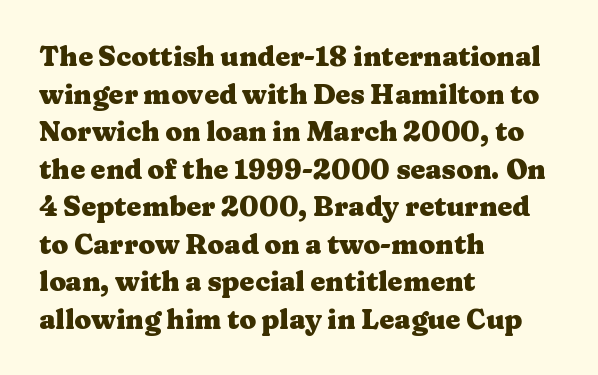
{"italic": "no", "bold": "yes", "underline": "no", "align": "left", "line_spacing": "normal", "line_spacing_ratio": 1.39, "letter_spacing": "normal", "letter_spacing_em": 0.0, "glyph_px": 27}
